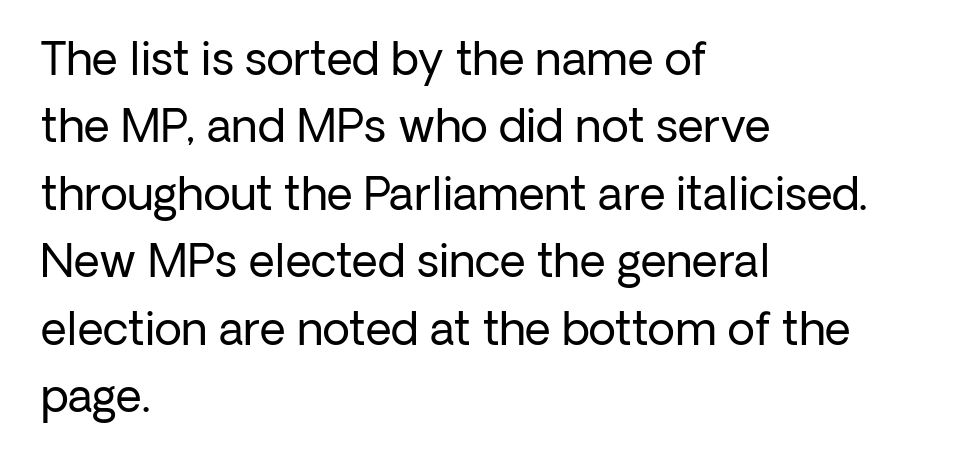
Q: Is the text bold? A: No.
Q: Is the text italic (slanted)? A: No, it is upright.
Q: Is the typeface a serif or a sans-serif typeface? A: Sans-serif.
Q: Is the text underlined? A: No.
Q: How is the paragraph aligned? A: Left-aligned.
Q: Is the spacing between letters normal or unusually wide? A: Normal.
Q: Is the spacing between lines tight, normal or loose? A: Normal.
Q: Width (condensed, normal, or wide)? A: Normal.
Q: Stroke contrast? A: Low.
Q: x-height? A: Medium.
Q: Monospaced? A: No.
